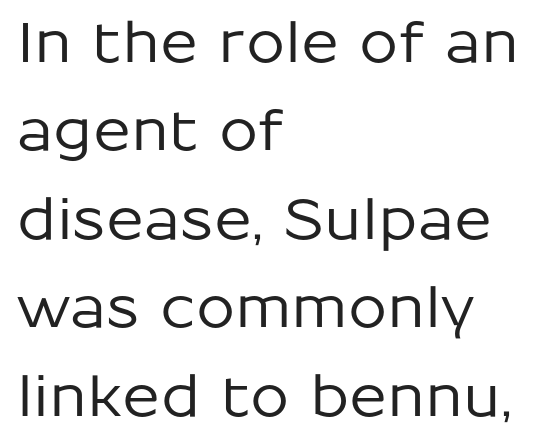
The typeface chosen for these lines omits serifs. Interline gaps are of average width in this sample. A classic flush-left, rag-right setting is used for this passage. Check the space under the baseline: it is left empty.
